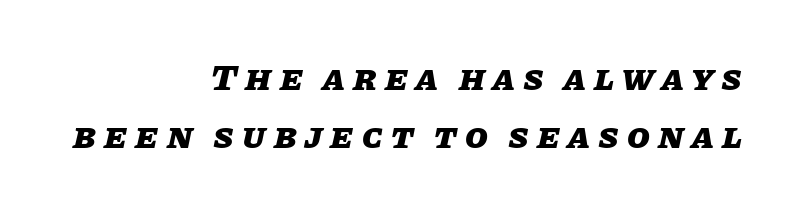
The image shows 37 px heavy type, italic (leaning right); set right-aligned, normal line spacing (1.57x), unusually wide letter spacing (+0.22 em), not underlined; low stroke contrast and a large x-height.
